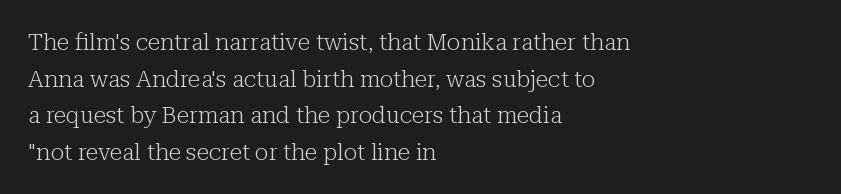
{"italic": "no", "bold": "no", "underline": "no", "align": "left", "line_spacing": "normal", "line_spacing_ratio": 1.59, "letter_spacing": "normal", "letter_spacing_em": 0.0, "glyph_px": 23}
